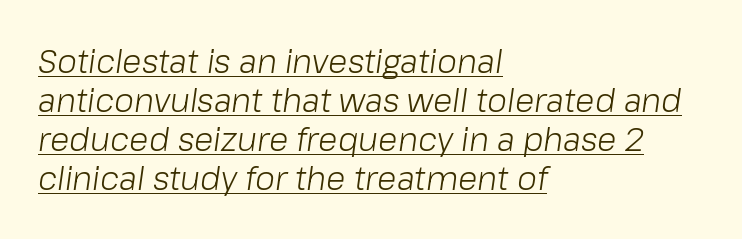
Q: Is the text bold? A: No.
Q: Is the text italic (slanted)? A: Yes, it leans right by about 8 degrees.
Q: Is the text underlined? A: Yes.
Q: How is the paragraph aligned? A: Left-aligned.
Q: Is the spacing between letters normal or unusually wide? A: Normal.
Q: Width (condensed, normal, or wide)? A: Normal.
Q: Stroke contrast? A: Low.
Q: x-height? A: Medium.
Q: Monospaced? A: No.
